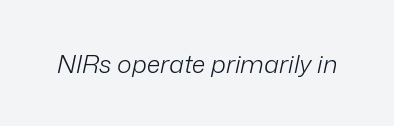
{"italic": "yes", "lean": "right", "slant_degrees": 12, "bold": "no", "underline": "no", "letter_spacing": "normal", "letter_spacing_em": 0.0, "glyph_px": 25}
